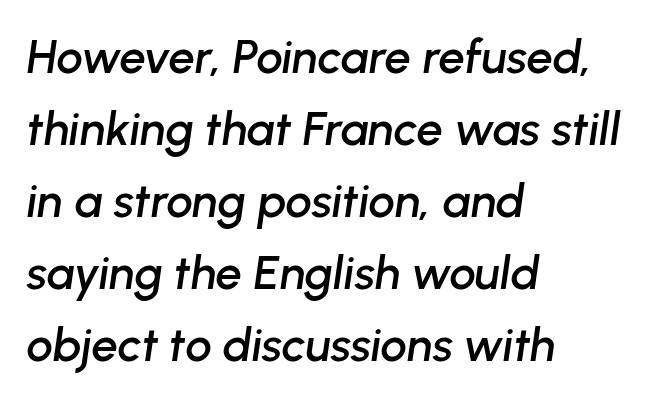
{"italic": "yes", "lean": "right", "slant_degrees": 8, "width": "normal", "stroke_contrast": "low", "x_height": "medium", "monospaced": "no", "underline": "no", "align": "left", "line_spacing": "normal", "line_spacing_ratio": 1.53, "letter_spacing": "normal", "letter_spacing_em": 0.0, "glyph_px": 47}
